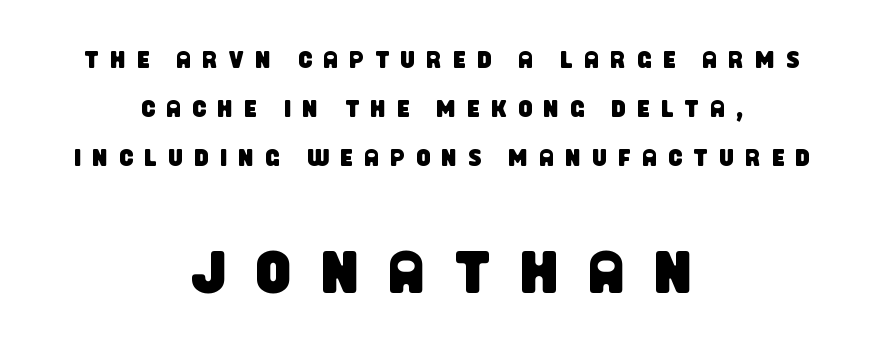
Q: Is the typeface a serif or a sans-serif typeface? A: Sans-serif.
Q: Is the text underlined? A: No.
Q: How is the paragraph aligned? A: Centered.
Q: Is the spacing between letters normal or unusually wide? A: Unusually wide.
Q: Is the spacing between lines tight, normal or loose? A: Loose.
Q: Which block of text is set in a larger size, the first (top) or the second (bottom)? A: The second (bottom) one.
Q: Width (condensed, normal, or wide)? A: Condensed.
Q: Stroke contrast? A: Low.
Q: x-height? A: Large.
Q: Monospaced? A: No.
